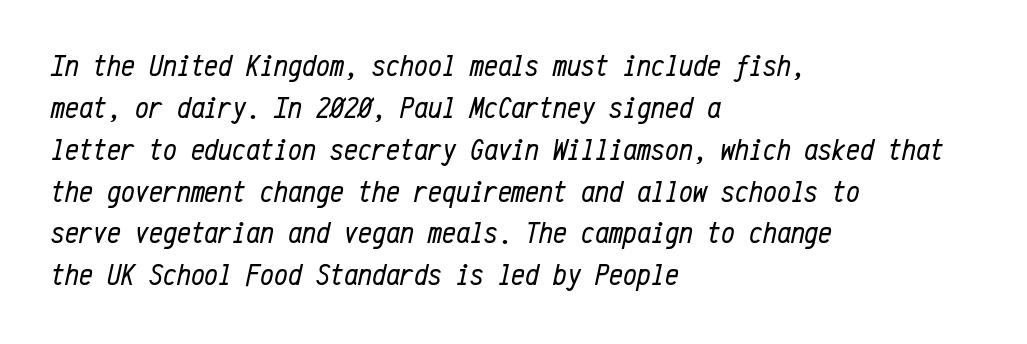
Stem width sits at or under what a default text font uses. What's the leading like? Ordinary, nothing unusual. Monospaced: the letters line up in strict vertical columns. The whole block is typeset with a tilt.
